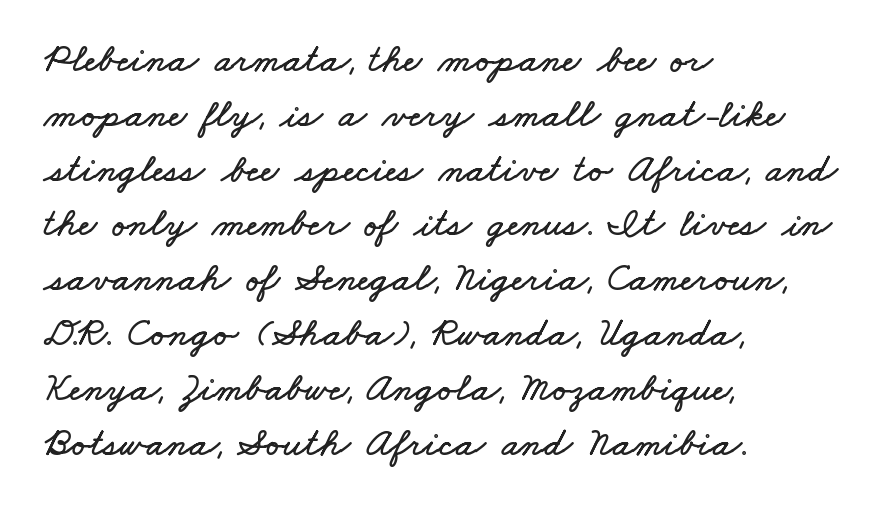
The image shows 40 px wide type; set left-aligned, normal line spacing (1.37x), normal letter spacing, not underlined; low stroke contrast and a small x-height.
